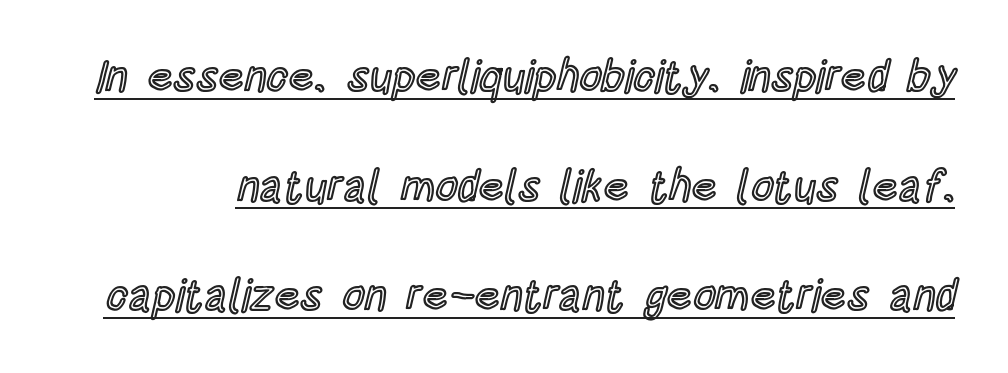
Q: Is the text italic (slanted)? A: Yes.
Q: Is the text underlined? A: Yes.
Q: Is the spacing between letters normal or unusually wide? A: Normal.
Q: Is the spacing between lines tight, normal or loose? A: Loose.
Q: Width (condensed, normal, or wide)? A: Condensed.
Q: x-height? A: Large.
Q: Monospaced? A: No.
